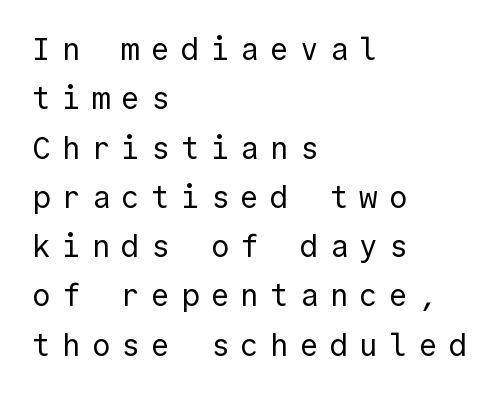
The image shows 31 px regular-weight sans-serif type, upright, monospaced; set left-aligned, normal line spacing (1.59x), unusually wide letter spacing (+0.36 em), not underlined; a medium x-height.
